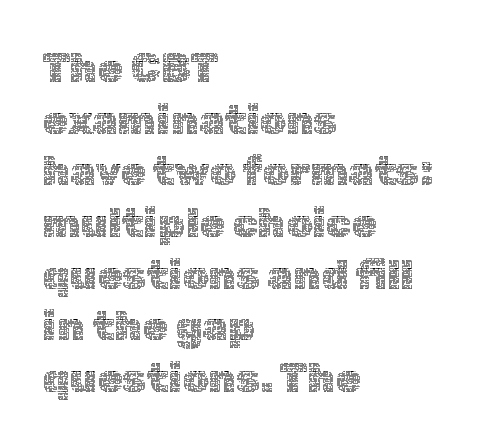
The letters stand straight up with perfectly vertical stems. Typeset ragged right — the left edge is the straight one. Letters rest on an invisible, unmarked baseline. The font sits on the lighter half of the weight spectrum, regular included. The letters advance in unequal steps, a hallmark of proportional type. The leading is moderate, giving the passage an even texture.
